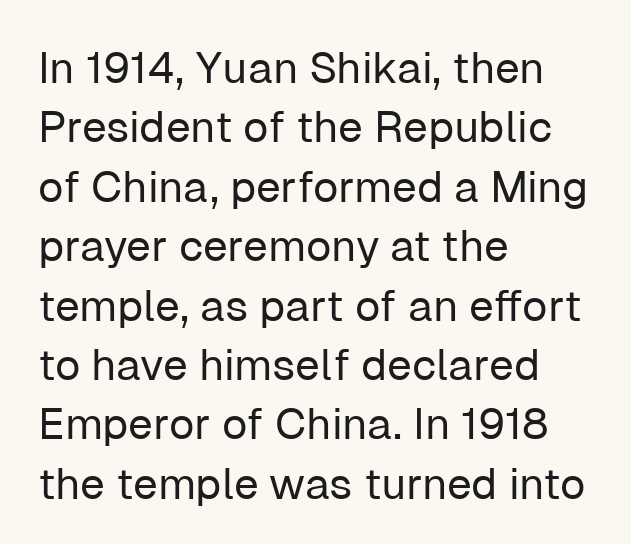
The image shows 44 px regular-weight sans-serif type, upright; set left-aligned, normal line spacing (1.35x), normal letter spacing, not underlined; low stroke contrast and a medium x-height.
